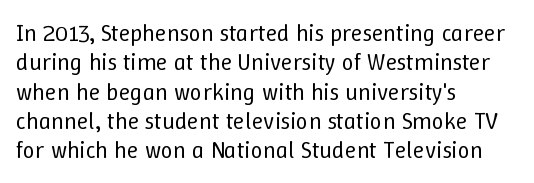
{"italic": "no", "bold": "no", "underline": "no", "align": "left", "line_spacing_ratio": 1.22, "letter_spacing": "normal", "letter_spacing_em": 0.0, "glyph_px": 24}
